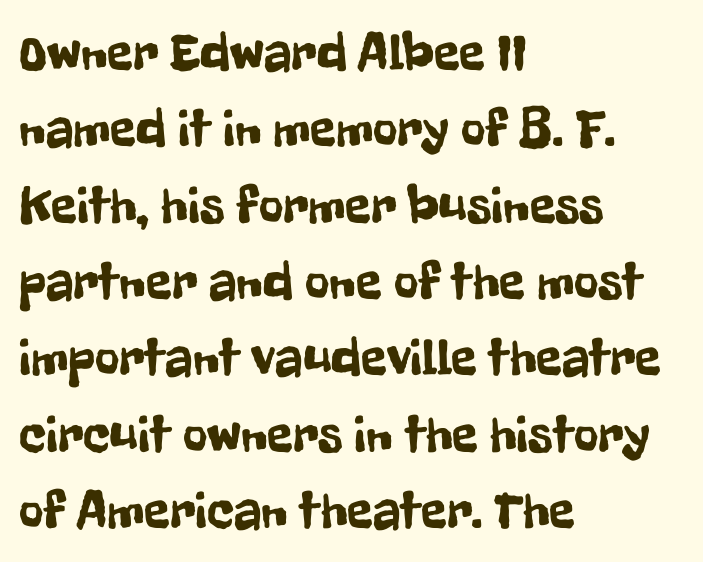
A typesetter would call this zero additional tracking. The lines sit at an ordinary, default distance from one another. The paragraph shown leans on its left margin. This sample has the flowing, uneven cadence of proportional lettering. Type style note: lacks serifs. Every character sits straight up, as roman type does.
